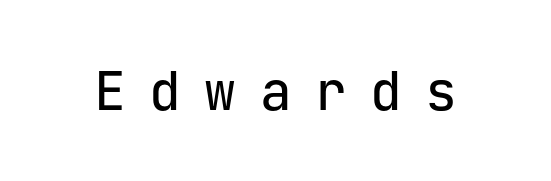
The image shows 53 px sans-serif type, upright, monospaced; set unusually wide letter spacing (+0.44 em), not underlined; low stroke contrast and a medium x-height.
